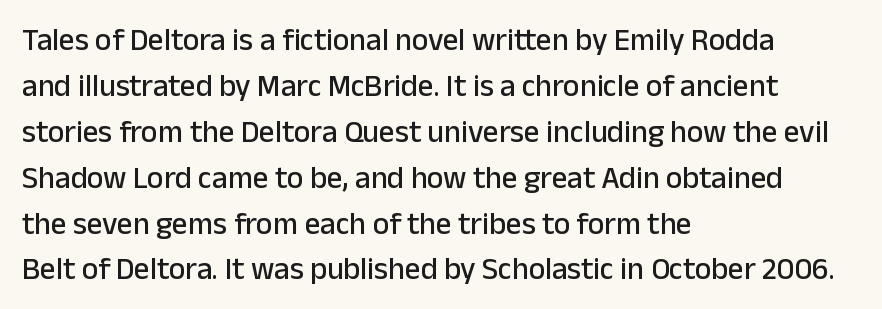
Vertical spacing — default. A roman cut, with each character standing at attention. A bare baseline throughout the passage. Compared with a centered layout, this one pins lines to the left instead.
